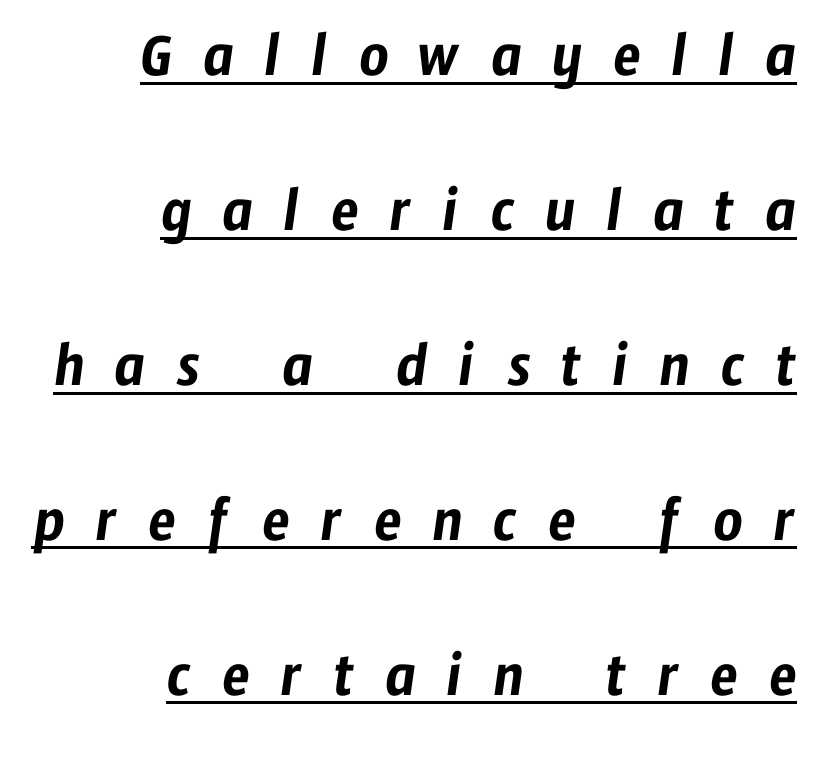
The image shows 64 px condensed sans-serif type; set right-aligned, loose line spacing (2.42x), unusually wide letter spacing (+0.48 em), underlined; low stroke contrast and a medium x-height.
